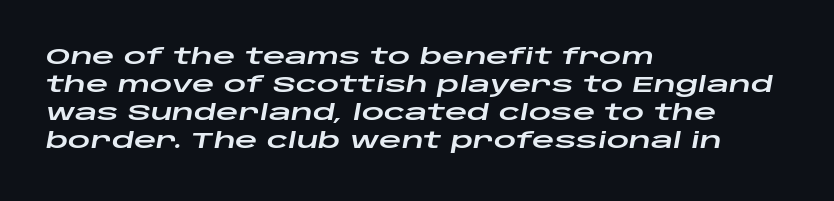
If you measured baseline to baseline, you'd find a middling distance. The foot of each line stays bare and open. The rendering keeps characters at their native spacing. In CSS terms this would be text-align: left. Does the lettering tilt? It does — this is italic.
